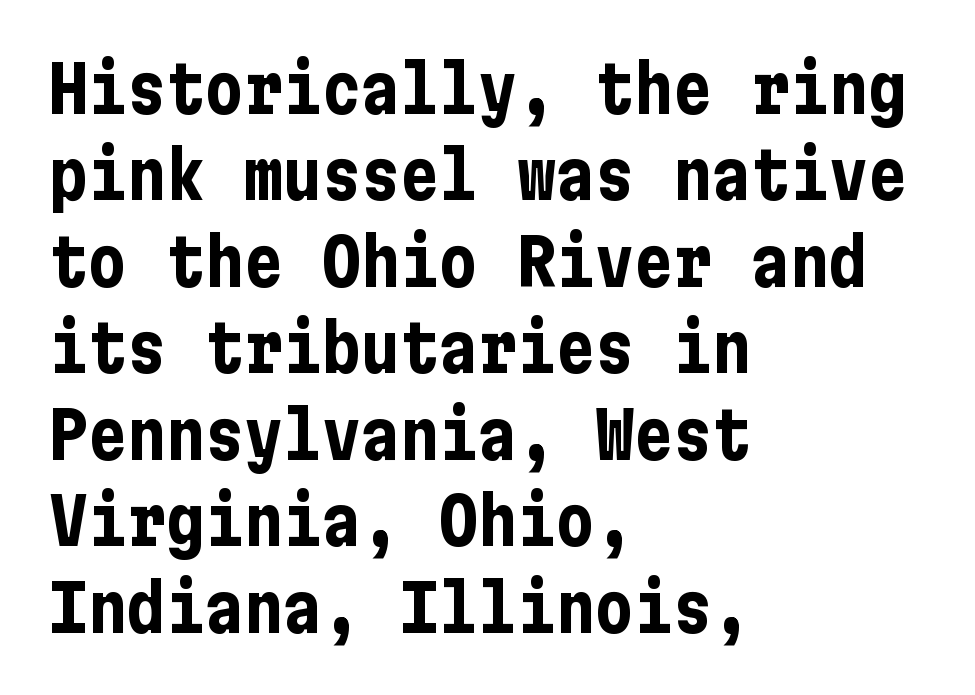
{"serif": "no", "italic": "no", "bold": "yes", "weight": "bold", "width": "condensed", "stroke_contrast": "low", "x_height": "medium", "underline": "no", "align": "left", "line_spacing": "normal", "line_spacing_ratio": 1.33, "letter_spacing": "normal", "letter_spacing_em": 0.0, "glyph_px": 65}
